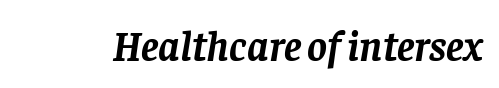
{"serif": "yes", "italic": "yes", "lean": "right", "slant_degrees": 8, "bold": "yes", "weight": "semibold", "width": "normal", "stroke_contrast": "low", "x_height": "large", "monospaced": "no", "underline": "no", "letter_spacing": "normal", "letter_spacing_em": 0.0, "glyph_px": 42}
